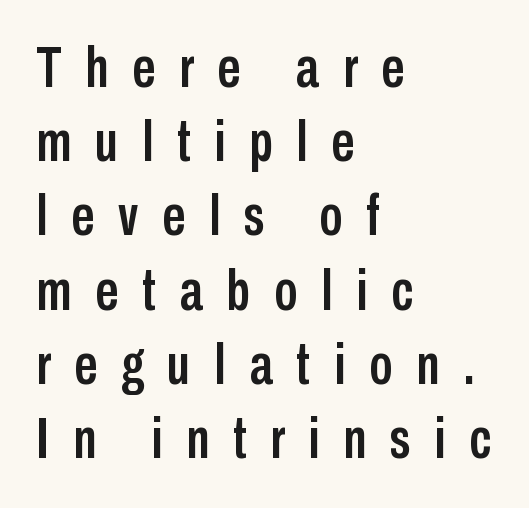
This is the regular roman posture of the typeface. The lines in this sample share a left origin and differ only in where they stop. The face used here is proportionally spaced, like ordinary book or web type. Nothing sits at the stroke ends, so this counts as sans-serif. Compared with typical paragraphs, the rows here are spaced about the same. The space directly below the letters is spotless.
